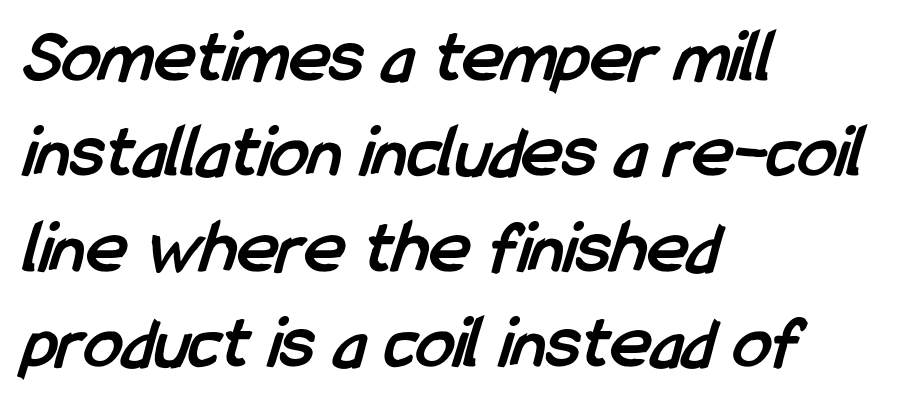
{"serif": "no", "bold": "yes", "weight": "semibold", "width": "condensed", "stroke_contrast": "low", "x_height": "medium", "monospaced": "no", "underline": "no", "align": "left", "line_spacing_ratio": 1.24, "letter_spacing": "normal", "letter_spacing_em": 0.0, "glyph_px": 77}
